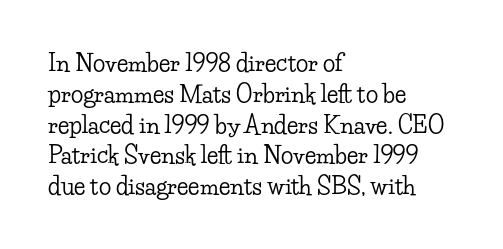
The glyphs are unaccompanied by any horizontal stroke below them. Quick note: not italic, upright. Each word holds together tightly as a unit, with standard inter-letter gaps. The paragraph shown leans on its left margin. Does the leading feel generous? No, just average.
